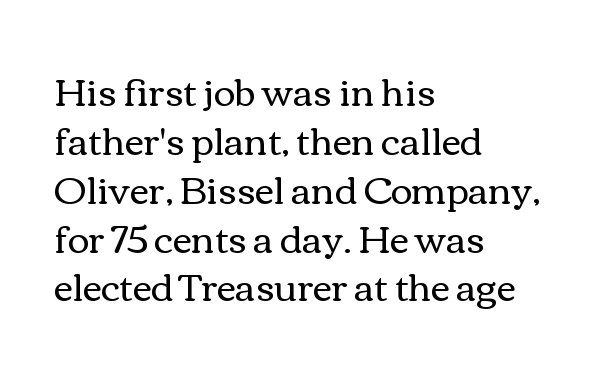
The specimen omits any rule beneath the text block's lines. Bold? No — there's no thickening of the strokes. The rendering uses natural spacing where letterforms have individual widths. Does extra space separate the letters? No, they use regular spacing.
